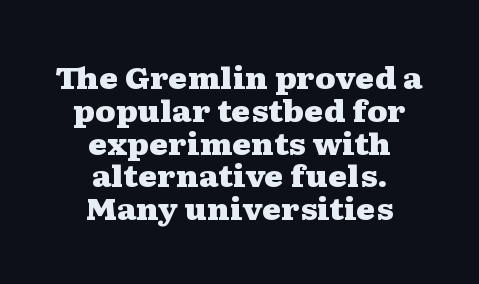
Q: Is the text bold? A: Yes.
Q: Is the text italic (slanted)? A: No, it is upright.
Q: Is the typeface a serif or a sans-serif typeface? A: Serif.
Q: Is the text underlined? A: No.
Q: How is the paragraph aligned? A: Centered.
Q: Is the spacing between letters normal or unusually wide? A: Normal.
Q: Is the spacing between lines tight, normal or loose? A: Tight.
Q: Width (condensed, normal, or wide)? A: Wide.
Q: Stroke contrast? A: Medium.
Q: x-height? A: Medium.
Q: Monospaced? A: No.
